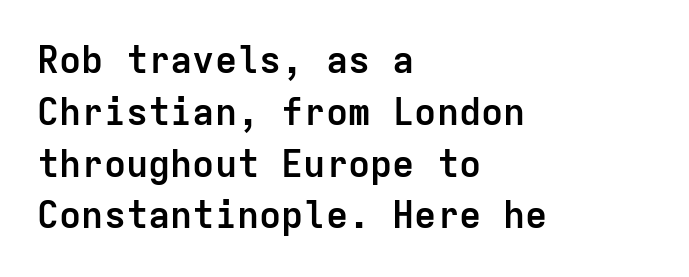
The font is running at its bold setting. Quick note: interline space is typical. Teacher's note: observe the even left margin — that is flush-left alignment. Is this a fixed-width face? Yes — each glyph sits in an identical cell.
